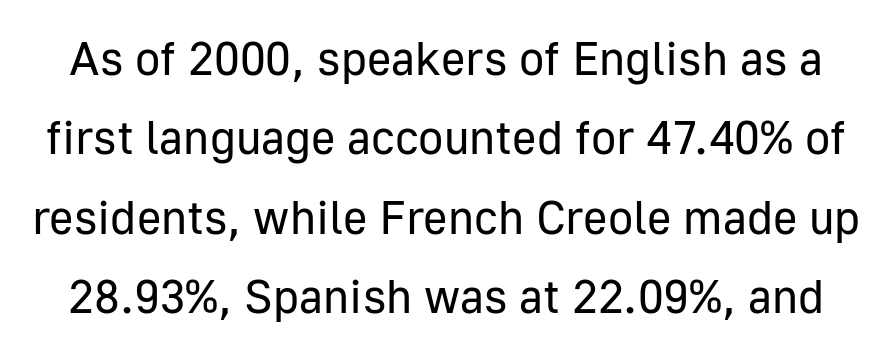
The image shows 47 px regular-weight sans-serif type, upright; set normal line spacing (1.69x), normal letter spacing, not underlined; low stroke contrast and a medium x-height.
